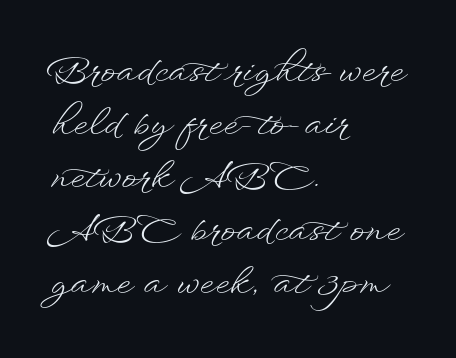
The lines in this sample share a left origin and differ only in where they stop. Standard letterfit; no display-style spreading of the glyphs. Horizontal bands of white between lines are of average thickness. A light-to-regular cut is what we see here. Do the characters align in a grid? No, the font is proportional.
